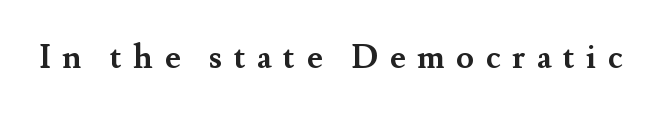
Q: Is the text bold? A: Yes.
Q: Is the text italic (slanted)? A: No, it is upright.
Q: Is the typeface a serif or a sans-serif typeface? A: Serif.
Q: Is the text underlined? A: No.
Q: Is the spacing between letters normal or unusually wide? A: Unusually wide.
Q: Width (condensed, normal, or wide)? A: Normal.
Q: Stroke contrast? A: Medium.
Q: x-height? A: Small.
Q: Monospaced? A: No.
